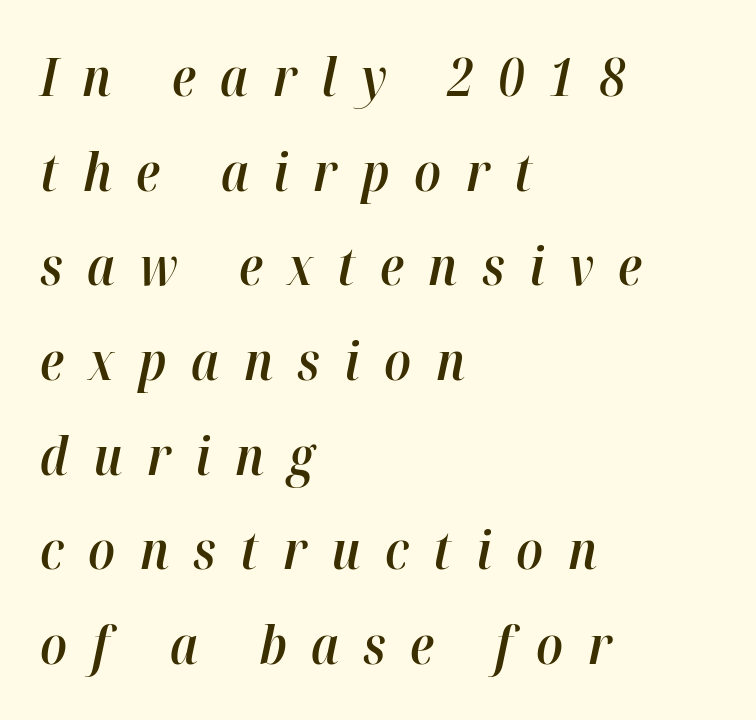
{"italic": "yes", "lean": "right", "slant_degrees": 12, "bold": "semi", "weight": "semibold", "width": "normal", "stroke_contrast": "high", "x_height": "medium", "monospaced": "no", "underline": "no", "align": "left", "line_spacing_ratio": 1.82, "letter_spacing": "wide", "letter_spacing_em": 0.47, "glyph_px": 52}
